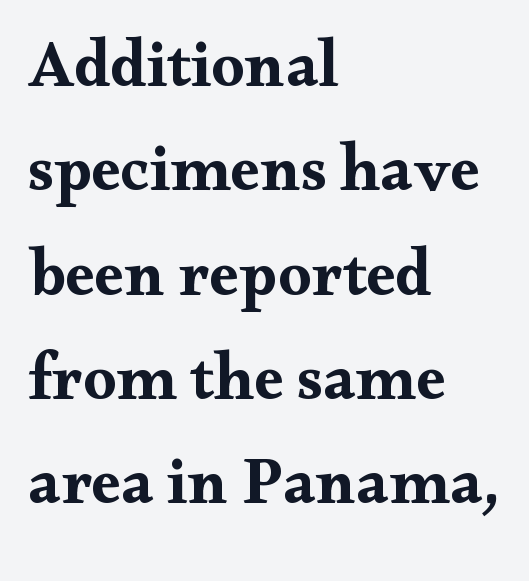
Q: Is the text bold? A: Yes.
Q: Is the text italic (slanted)? A: No, it is upright.
Q: Is the typeface a serif or a sans-serif typeface? A: Serif.
Q: Is the text underlined? A: No.
Q: How is the paragraph aligned? A: Left-aligned.
Q: Is the spacing between letters normal or unusually wide? A: Normal.
Q: Is the spacing between lines tight, normal or loose? A: Normal.
Q: Width (condensed, normal, or wide)? A: Wide.
Q: Stroke contrast? A: Medium.
Q: x-height? A: Small.
Q: Monospaced? A: No.
